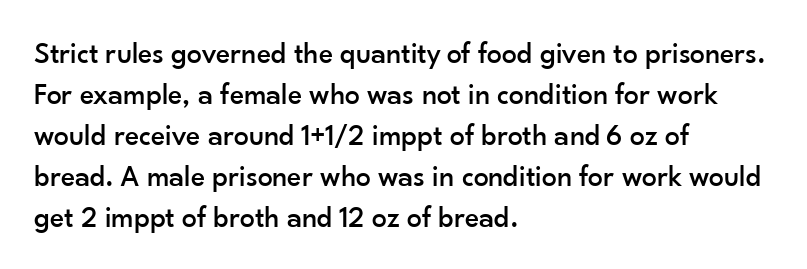
The image shows 30 px sans-serif type, upright; set left-aligned, normal line spacing (1.37x), normal letter spacing, not underlined; low stroke contrast and a small x-height.
